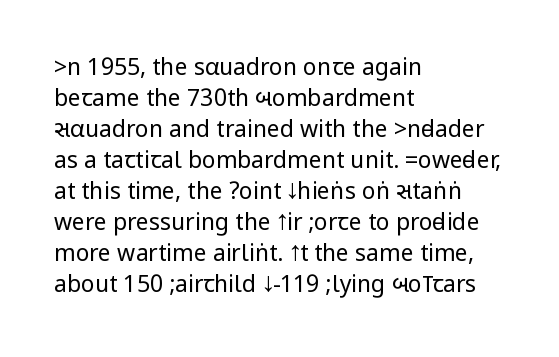
Q: Is the text bold? A: No.
Q: Is the text italic (slanted)? A: No, it is upright.
Q: Is the text underlined? A: No.
Q: How is the paragraph aligned? A: Left-aligned.
Q: Is the spacing between letters normal or unusually wide? A: Normal.
Q: Is the spacing between lines tight, normal or loose? A: Normal.
